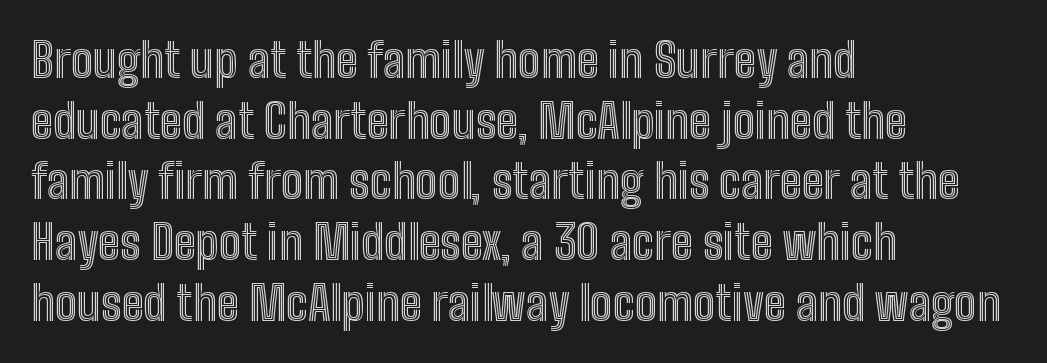
Q: Is the text italic (slanted)? A: No, it is upright.
Q: Is the text underlined? A: No.
Q: How is the paragraph aligned? A: Left-aligned.
Q: Is the spacing between letters normal or unusually wide? A: Normal.
Q: Is the spacing between lines tight, normal or loose? A: Normal.
Q: Width (condensed, normal, or wide)? A: Condensed.
Q: x-height? A: Medium.
Q: Monospaced? A: No.
